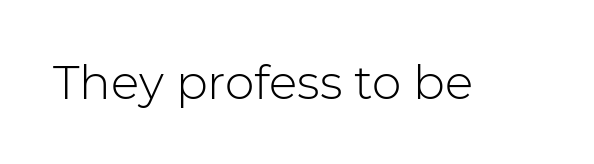
Classification — sans serif. These lines keep a tight, regular rhythm from letter to letter. Note the varied advance widths — an 'i' is clearly narrower than an 'm'. Nope, not italic — everything's standing straight.
